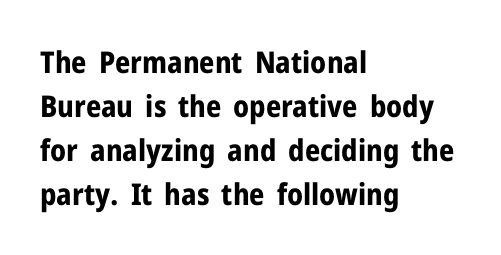
{"serif": "no", "italic": "no", "bold": "yes", "weight": "bold", "width": "normal", "stroke_contrast": "low", "x_height": "medium", "monospaced": "no", "underline": "no", "align": "left", "line_spacing": "normal", "line_spacing_ratio": 1.47, "letter_spacing": "normal", "letter_spacing_em": 0.0, "glyph_px": 30}
